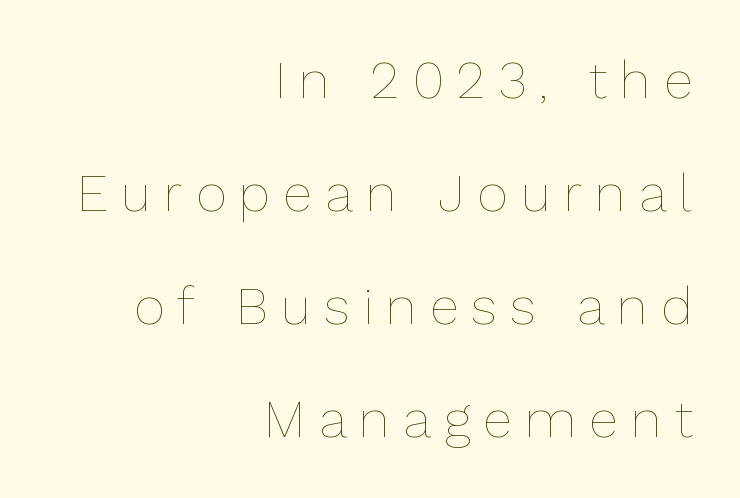
{"italic": "no", "bold": "no", "weight": "thin", "width": "normal", "stroke_contrast": "low", "x_height": "medium", "monospaced": "no", "underline": "no", "align": "right", "line_spacing": "loose", "line_spacing_ratio": 2.13, "letter_spacing": "wide", "letter_spacing_em": 0.25, "glyph_px": 53}
